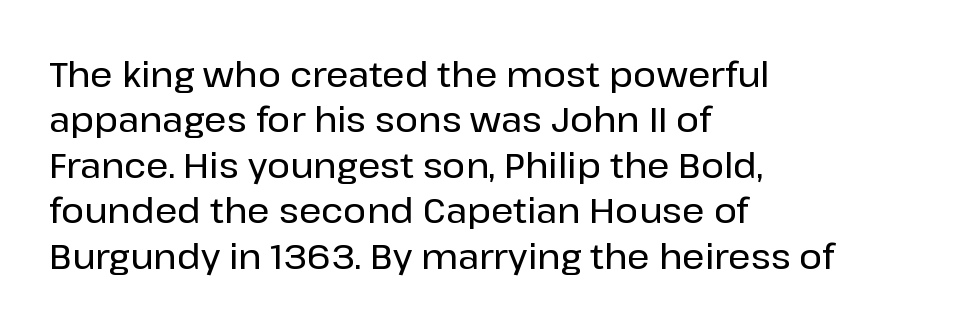
The lettering holds an erect, upright posture throughout. Every row of glyphs begins at an identical x-position on the left. This sample has the flowing, uneven cadence of proportional lettering. Is the letter spacing exaggerated? No — it looks like the ordinary default. Is this a sans? Yes — the strokes have no serifs.
